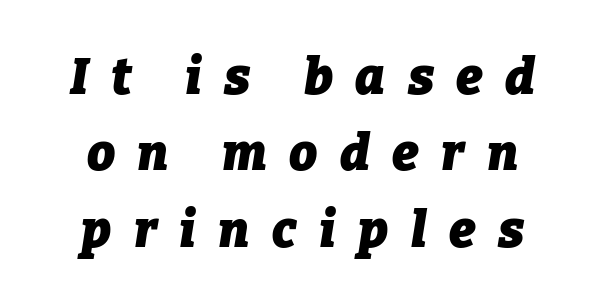
Students, this is bold: see how much ink each stroke carries. Do the characters align in a grid? No, the font is proportional. The glyphs look as if they've been sheared to an angle. This sample uses expanded letter spacing, leaving extra air between glyphs. Has an underline been added? It has not.
